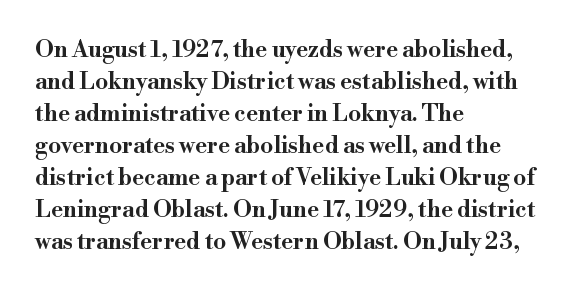
{"italic": "no", "underline": "no", "align": "left", "line_spacing": "normal", "line_spacing_ratio": 1.39, "letter_spacing": "normal", "letter_spacing_em": 0.0, "glyph_px": 23}
